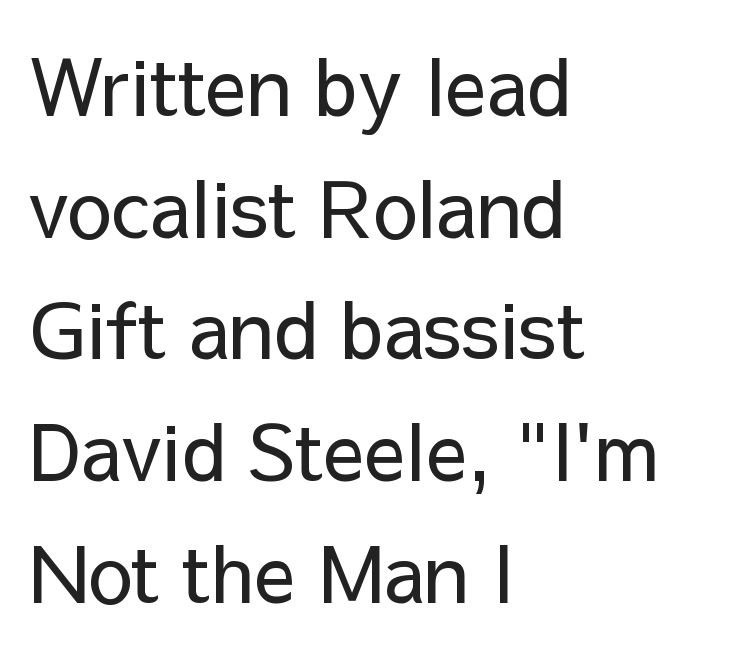
Q: Is the text bold? A: No.
Q: Is the text italic (slanted)? A: No, it is upright.
Q: Is the typeface a serif or a sans-serif typeface? A: Sans-serif.
Q: Is the text underlined? A: No.
Q: How is the paragraph aligned? A: Left-aligned.
Q: Is the spacing between letters normal or unusually wide? A: Normal.
Q: Is the spacing between lines tight, normal or loose? A: Normal.
Q: Width (condensed, normal, or wide)? A: Normal.
Q: Stroke contrast? A: Low.
Q: x-height? A: Medium.
Q: Monospaced? A: No.
